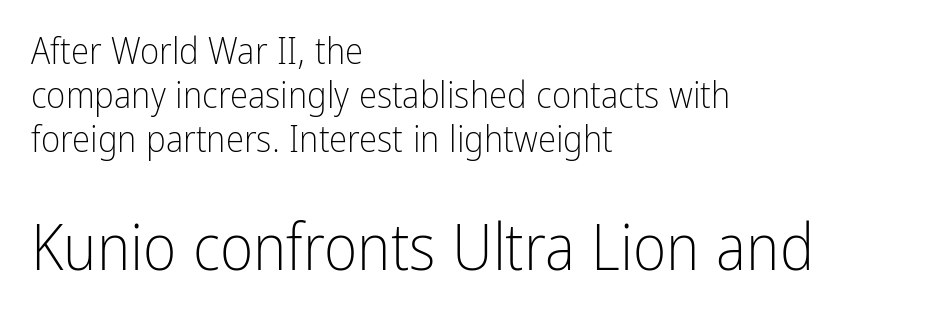
Q: Is the text bold? A: No.
Q: Is the text italic (slanted)? A: No, it is upright.
Q: Is the typeface a serif or a sans-serif typeface? A: Sans-serif.
Q: Is the text underlined? A: No.
Q: How is the paragraph aligned? A: Left-aligned.
Q: Is the spacing between letters normal or unusually wide? A: Normal.
Q: Which block of text is set in a larger size, the first (top) or the second (bottom)? A: The second (bottom) one.
Q: Width (condensed, normal, or wide)? A: Condensed.
Q: Stroke contrast? A: Low.
Q: x-height? A: Medium.
Q: Monospaced? A: No.
